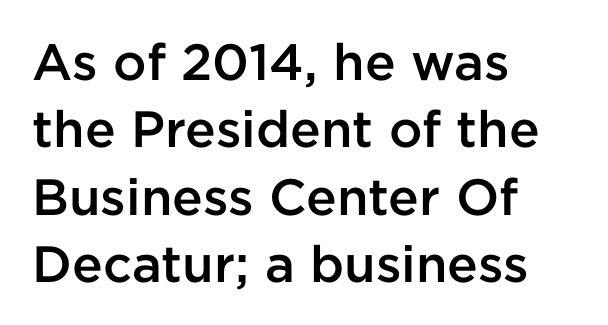
The image shows 51 px semibold sans-serif type, upright; set left-aligned, normal line spacing (1.32x), normal letter spacing, not underlined; low stroke contrast and a medium x-height.
